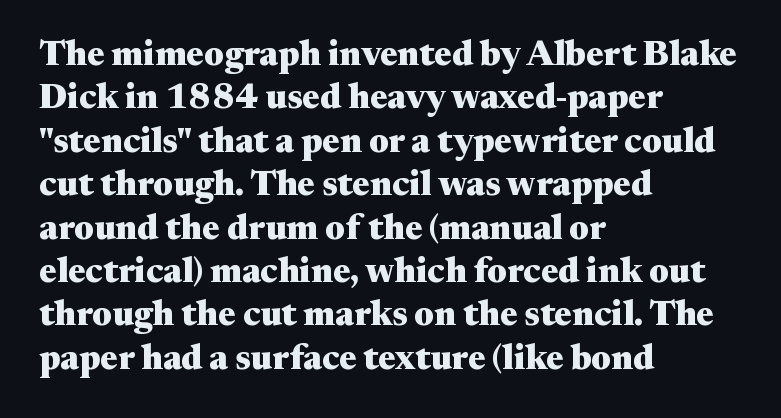
Nothing unusual about the tracking: characters are spaced as the font intends. Compared with an ordinary text face, these strokes are far heavier — a full bold. To sum up the face: it has serifs. The strip under each line holds only bare page. Spacing verdict: proportional, widths tailored to each character. Tall strokes in this sample are plumb rather than angled.
